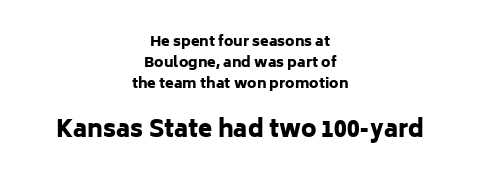
{"italic": "no", "bold": "yes", "underline": "no", "align": "center", "line_spacing": "normal", "line_spacing_ratio": 1.49, "letter_spacing": "normal", "letter_spacing_em": 0.0, "larger_block": "second", "size_ratio": 1.64, "glyph_px": 23}
